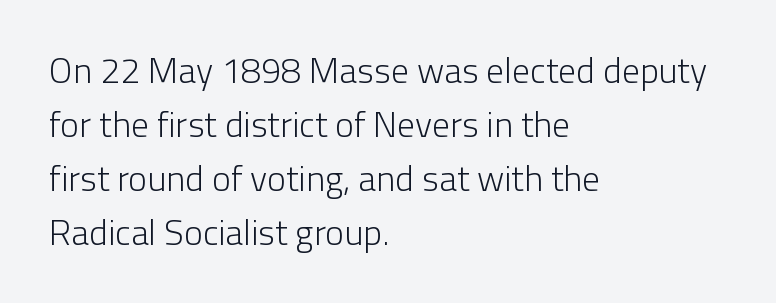
Q: Is the text bold? A: No.
Q: Is the text italic (slanted)? A: No, it is upright.
Q: Is the typeface a serif or a sans-serif typeface? A: Sans-serif.
Q: Is the text underlined? A: No.
Q: How is the paragraph aligned? A: Left-aligned.
Q: Is the spacing between letters normal or unusually wide? A: Normal.
Q: Is the spacing between lines tight, normal or loose? A: Normal.
Q: Width (condensed, normal, or wide)? A: Normal.
Q: Stroke contrast? A: Low.
Q: x-height? A: Medium.
Q: Monospaced? A: No.
